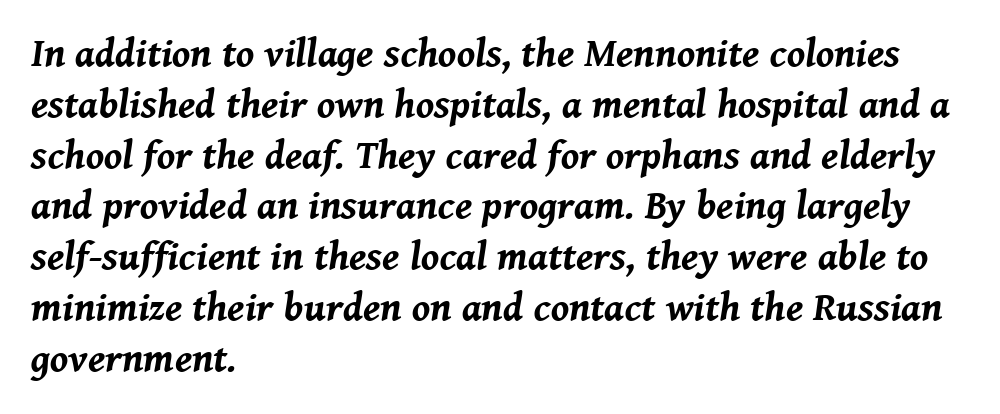
The image shows 40 px bold type, italic (leaning right); set left-aligned, normal line spacing (1.27x), normal letter spacing, not underlined; medium stroke contrast and a medium x-height.
